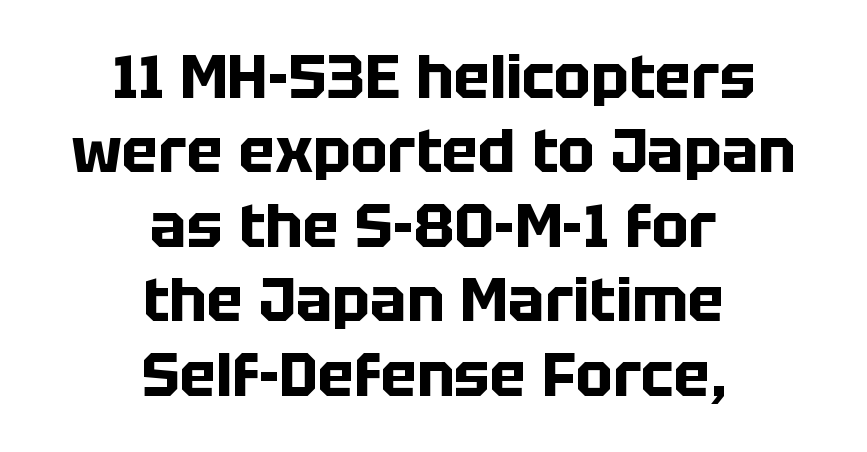
Q: Is the text bold? A: Yes.
Q: Is the text italic (slanted)? A: No, it is upright.
Q: Is the typeface a serif or a sans-serif typeface? A: Sans-serif.
Q: Is the text underlined? A: No.
Q: How is the paragraph aligned? A: Centered.
Q: Is the spacing between letters normal or unusually wide? A: Normal.
Q: Width (condensed, normal, or wide)? A: Normal.
Q: Stroke contrast? A: Low.
Q: x-height? A: Large.
Q: Monospaced? A: No.
